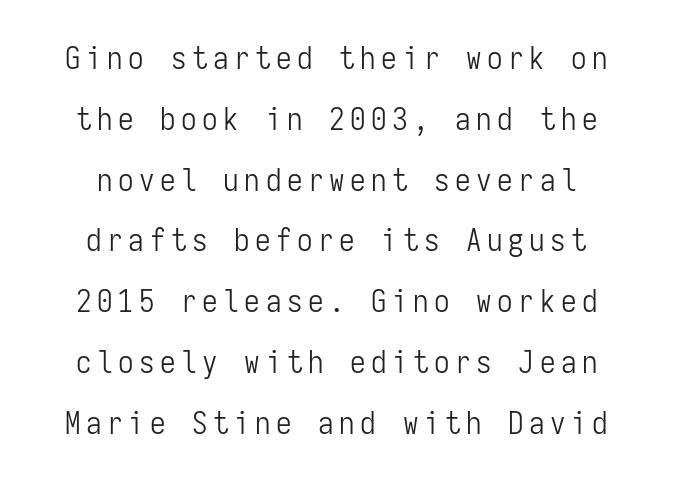
Q: Is the text bold? A: No.
Q: Is the text italic (slanted)? A: No, it is upright.
Q: Is the typeface a serif or a sans-serif typeface? A: Sans-serif.
Q: Is the text underlined? A: No.
Q: How is the paragraph aligned? A: Centered.
Q: Is the spacing between lines tight, normal or loose? A: Loose.
Q: Width (condensed, normal, or wide)? A: Condensed.
Q: Stroke contrast? A: Low.
Q: x-height? A: Medium.
Q: Monospaced? A: Yes.
